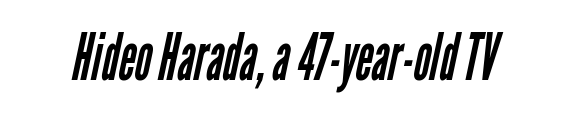
Q: Is the text bold? A: No.
Q: Is the typeface a serif or a sans-serif typeface? A: Sans-serif.
Q: Is the text underlined? A: No.
Q: Is the spacing between letters normal or unusually wide? A: Normal.
Q: Width (condensed, normal, or wide)? A: Condensed.
Q: Stroke contrast? A: Low.
Q: x-height? A: Medium.
Q: Monospaced? A: No.
